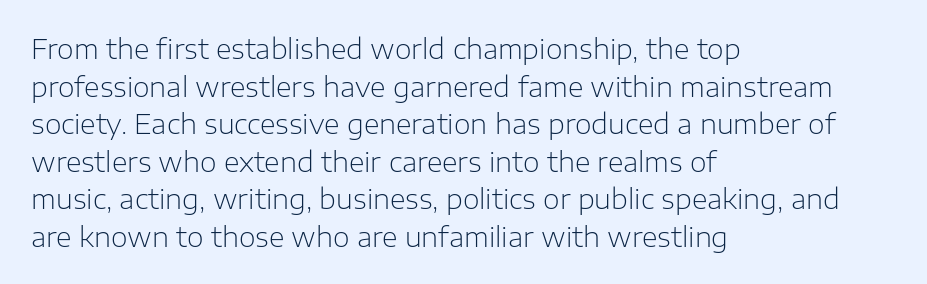
Notice how the stems are strictly vertical — no italics here. A bare baseline throughout the passage. Inter-character spacing is left at the font's built-in metrics. Vertical spacing — default. The ragged edge is on the right, which tells us the setting is flush left. The font sits on the lighter half of the weight spectrum, regular included.
